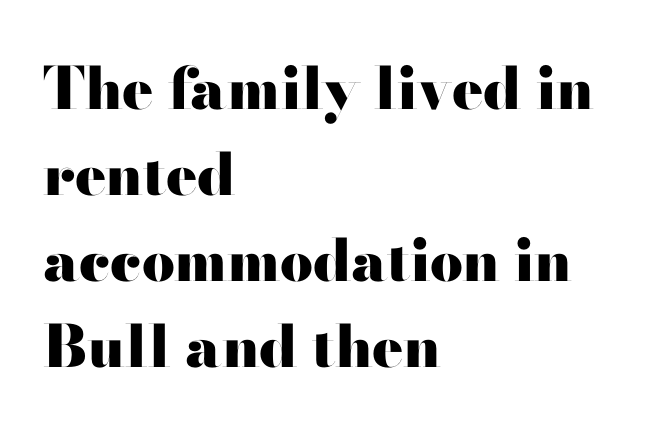
Varying glyph widths throughout — classic text-font behaviour. Letterform terminals end flat and unadorned throughout the passage. Characters remain perfectly vertical along every line. Leftover space on each line is placed entirely after the last word.
